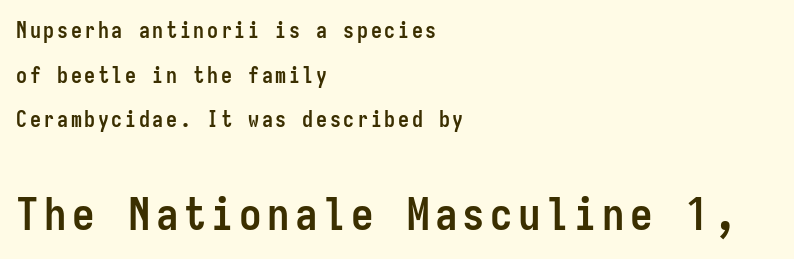
Q: Is the text bold? A: Yes.
Q: Is the text italic (slanted)? A: No, it is upright.
Q: Is the typeface a serif or a sans-serif typeface? A: Sans-serif.
Q: Is the text underlined? A: No.
Q: How is the paragraph aligned? A: Left-aligned.
Q: Is the spacing between lines tight, normal or loose? A: Loose.
Q: Which block of text is set in a larger size, the first (top) or the second (bottom)? A: The second (bottom) one.
Q: Width (condensed, normal, or wide)? A: Condensed.
Q: Stroke contrast? A: Low.
Q: x-height? A: Medium.
Q: Monospaced? A: Yes.
